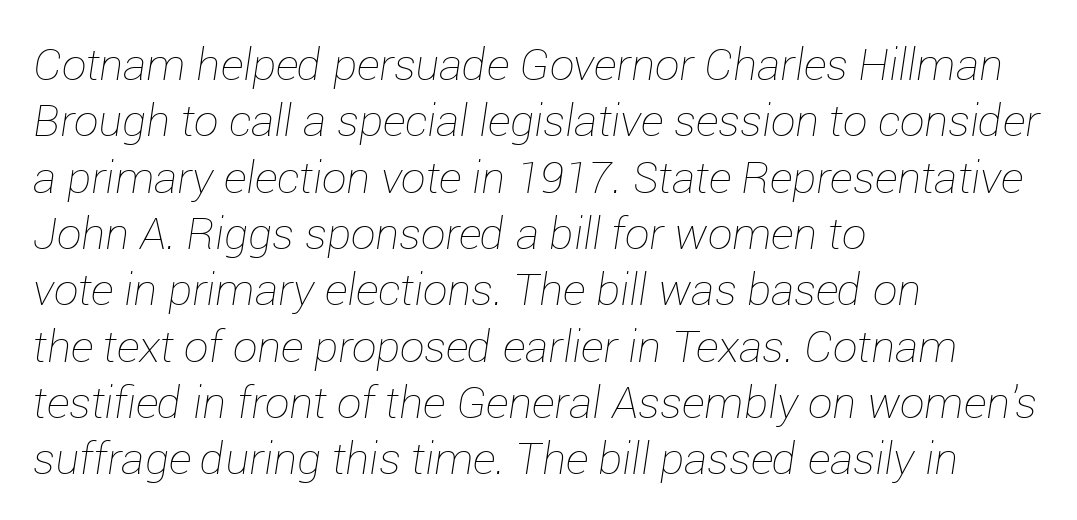
Q: Is the text bold? A: No.
Q: Is the text italic (slanted)? A: Yes, it leans right by about 12 degrees.
Q: Is the text underlined? A: No.
Q: How is the paragraph aligned? A: Left-aligned.
Q: Is the spacing between letters normal or unusually wide? A: Normal.
Q: Is the spacing between lines tight, normal or loose? A: Normal.
Q: Width (condensed, normal, or wide)? A: Normal.
Q: Stroke contrast? A: Low.
Q: x-height? A: Medium.
Q: Monospaced? A: No.
